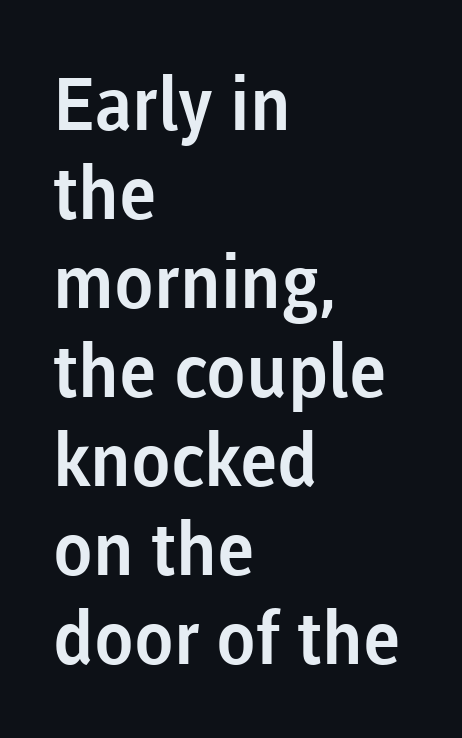
{"serif": "no", "italic": "no", "width": "normal", "stroke_contrast": "low", "x_height": "medium", "monospaced": "no", "underline": "no", "align": "left", "line_spacing_ratio": 1.22, "letter_spacing": "normal", "letter_spacing_em": 0.0, "glyph_px": 73}
